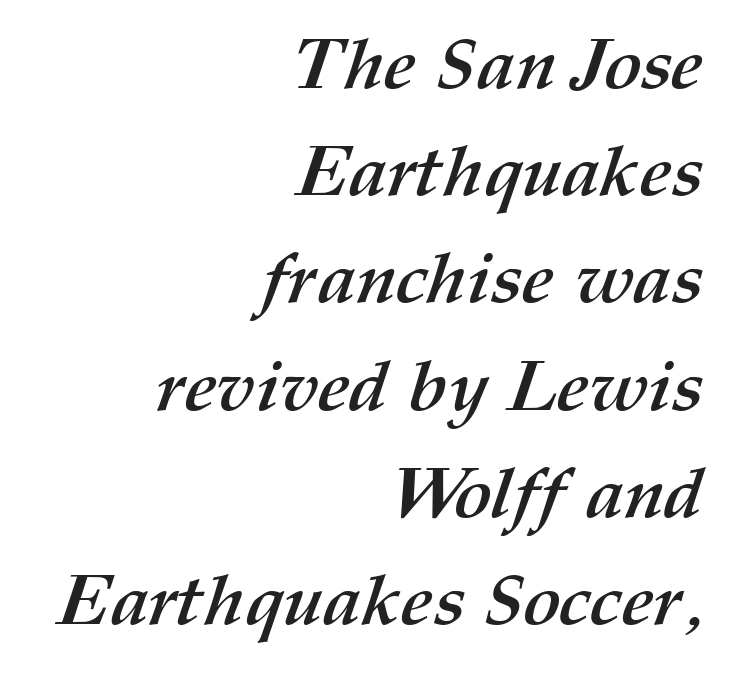
The lines in this sample share a right terminus and differ only in where they begin. Nothing unusual about the tracking: characters are spaced as the font intends. The space beneath each line is pristine and unruled. Whoever set this chose a conventional vertical rhythm.
